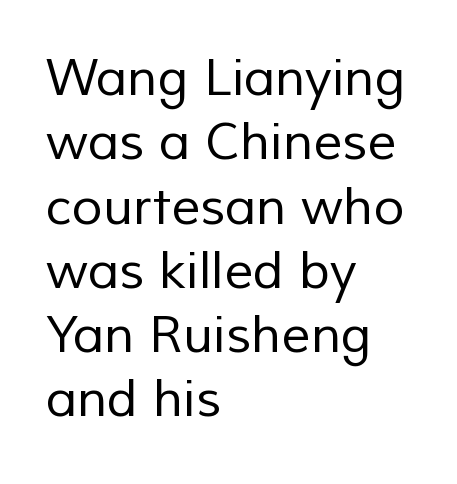
The image shows 51 px regular-weight sans-serif type; set left-aligned, normal line spacing (1.26x), normal letter spacing, not underlined; low stroke contrast and a medium x-height.
